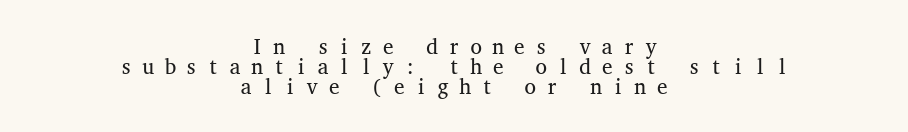
Reading down the column, the eye jumps only a short way to each next line. Any mark beneath the type? The region is blank. Ascenders rise straight up at ninety degrees. The compositor balanced each line on the midline.
